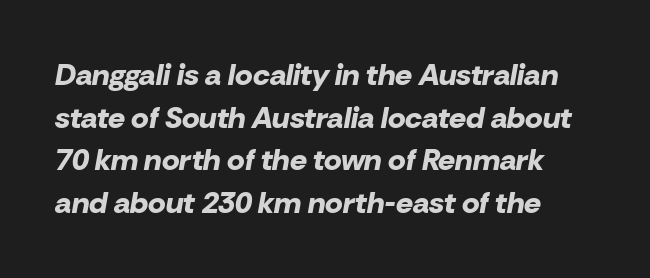
Q: Is the text bold? A: Yes.
Q: Is the text italic (slanted)? A: Yes, it leans right by about 10 degrees.
Q: Is the text underlined? A: No.
Q: Is the spacing between letters normal or unusually wide? A: Normal.
Q: Is the spacing between lines tight, normal or loose? A: Normal.
Q: Width (condensed, normal, or wide)? A: Normal.
Q: Stroke contrast? A: Low.
Q: x-height? A: Medium.
Q: Monospaced? A: No.
